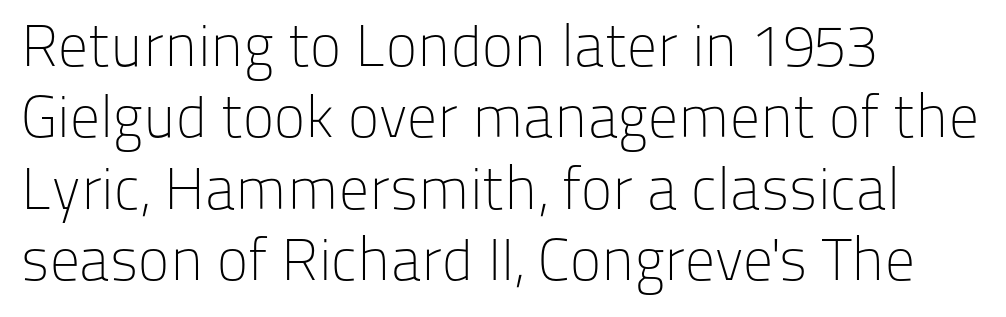
Q: Is the text bold? A: No.
Q: Is the text italic (slanted)? A: No, it is upright.
Q: Is the typeface a serif or a sans-serif typeface? A: Sans-serif.
Q: Is the text underlined? A: No.
Q: How is the paragraph aligned? A: Left-aligned.
Q: Is the spacing between letters normal or unusually wide? A: Normal.
Q: Width (condensed, normal, or wide)? A: Normal.
Q: Stroke contrast? A: Low.
Q: x-height? A: Medium.
Q: Monospaced? A: No.
